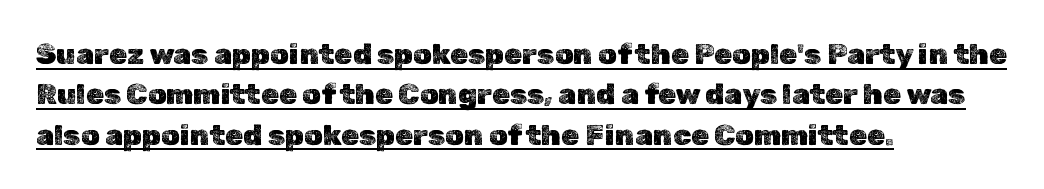
Q: Is the text italic (slanted)? A: No, it is upright.
Q: Is the text underlined? A: Yes.
Q: How is the paragraph aligned? A: Left-aligned.
Q: Is the spacing between letters normal or unusually wide? A: Normal.
Q: Is the spacing between lines tight, normal or loose? A: Normal.
Q: Width (condensed, normal, or wide)? A: Normal.
Q: x-height? A: Medium.
Q: Monospaced? A: No.
